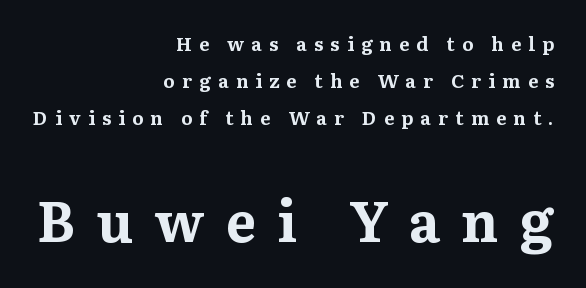
Q: Is the text bold? A: Yes.
Q: Is the text italic (slanted)? A: No, it is upright.
Q: Is the typeface a serif or a sans-serif typeface? A: Serif.
Q: Is the text underlined? A: No.
Q: How is the paragraph aligned? A: Right-aligned.
Q: Is the spacing between letters normal or unusually wide? A: Unusually wide.
Q: Is the spacing between lines tight, normal or loose? A: Loose.
Q: Which block of text is set in a larger size, the first (top) or the second (bottom)? A: The second (bottom) one.
Q: Width (condensed, normal, or wide)? A: Normal.
Q: Stroke contrast? A: Medium.
Q: x-height? A: Medium.
Q: Monospaced? A: No.
